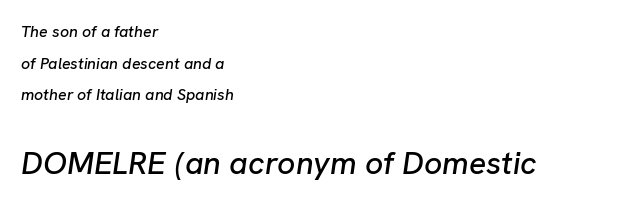
This block would shrink considerably if given ordinary leading; it's expanded now. This is oblique type, the kind used for emphasis or titles. Just letters on the line, the space beneath them empty. Character widths vary here, with narrow letters taking less room than wide ones.
